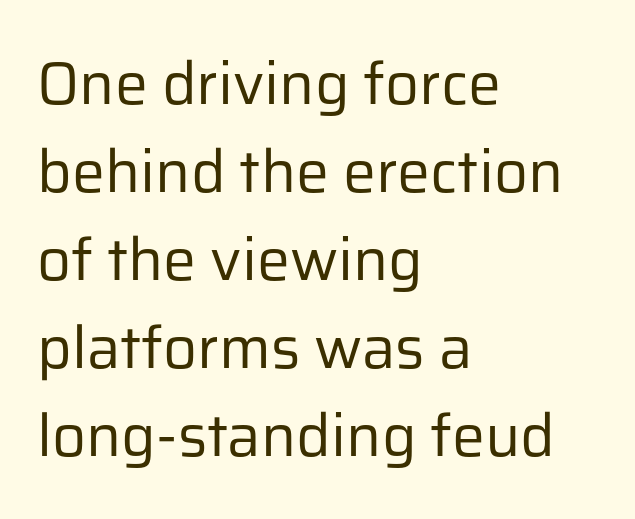
The image shows 59 px regular-weight sans-serif type, upright; set left-aligned, normal line spacing (1.49x), normal letter spacing, not underlined; low stroke contrast and a medium x-height.
